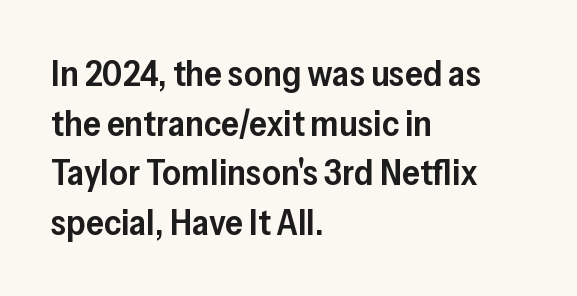
Q: Is the text bold? A: Semi-bold.
Q: Is the text italic (slanted)? A: No, it is upright.
Q: Is the typeface a serif or a sans-serif typeface? A: Sans-serif.
Q: Is the text underlined? A: No.
Q: How is the paragraph aligned? A: Left-aligned.
Q: Is the spacing between letters normal or unusually wide? A: Normal.
Q: Is the spacing between lines tight, normal or loose? A: Normal.
Q: Width (condensed, normal, or wide)? A: Normal.
Q: Stroke contrast? A: Low.
Q: x-height? A: Medium.
Q: Monospaced? A: No.
